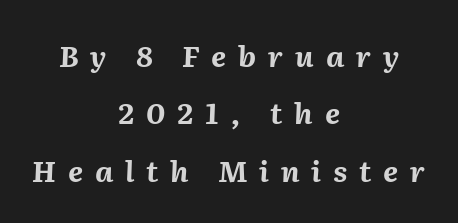
Emphasis by weight is at full strength: bold. The passage shown has open, widely tracked lettering throughout. Slanted lettering throughout. The paragraph shown floats in the horizontal middle. A clean baseline with only descenders dipping below it.
